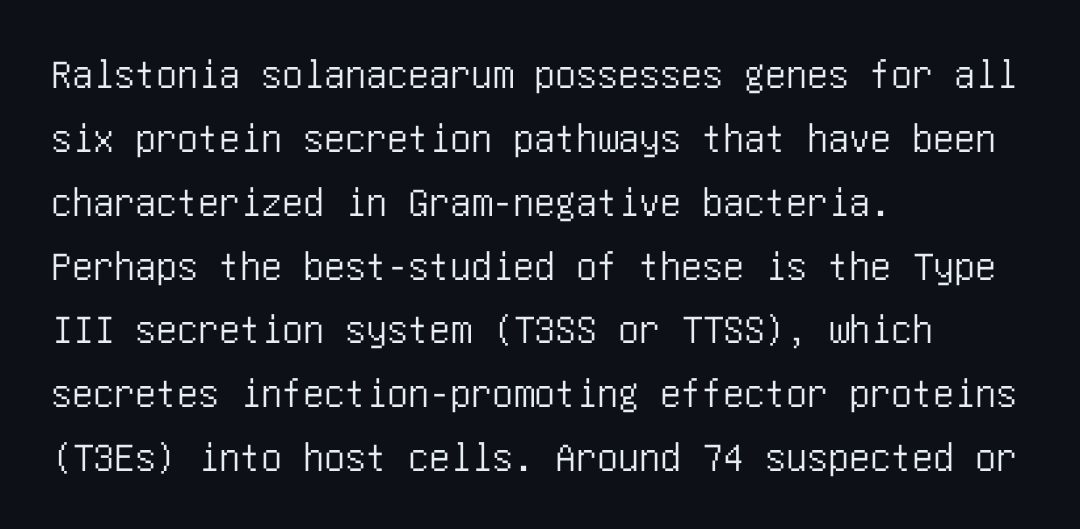
{"serif": "no", "italic": "no", "width": "condensed", "stroke_contrast": "low", "x_height": "large", "underline": "no", "align": "left", "line_spacing": "normal", "line_spacing_ratio": 1.52, "letter_spacing": "normal", "letter_spacing_em": 0.0, "glyph_px": 42}
